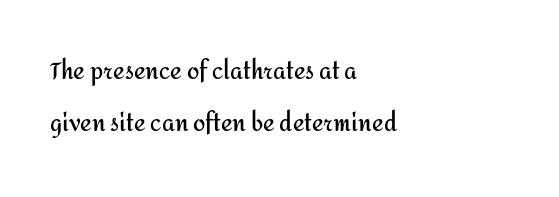
The image shows 22 px bold type, upright; set left-aligned, loose line spacing (2.37x), normal letter spacing, not underlined.
